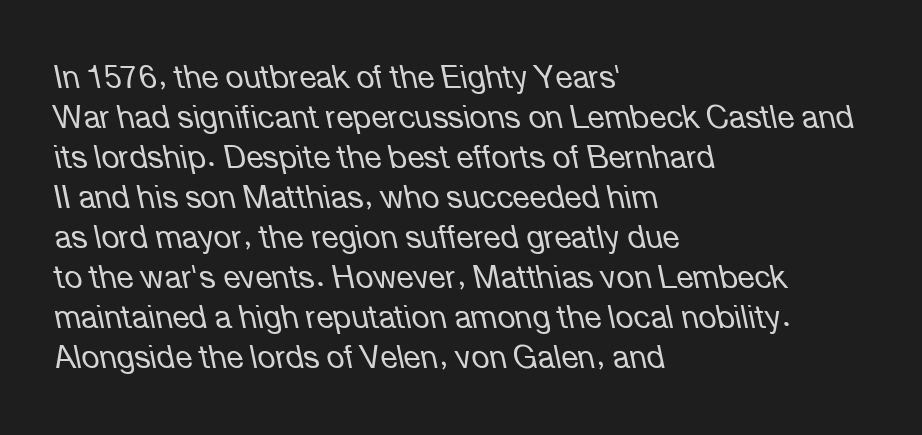
The image shows 31 px regular-weight type, italic (leaning left); set left-aligned, normal line spacing (1.29x), normal letter spacing, not underlined; low stroke contrast and a medium x-height.
